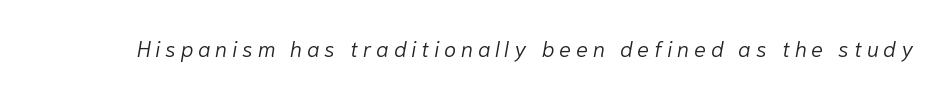
The image shows 22 px text type, italic (leaning right); set unusually wide letter spacing (+0.22 em), not underlined.
